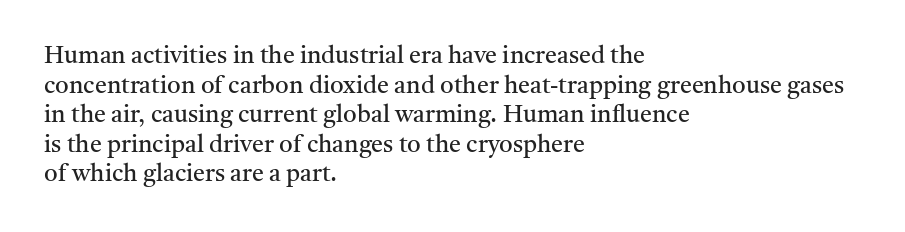
Words appear dense and cohesive because spacing is normal. Stem width sits at or under what a default text font uses. Honestly, there is no underline to notice here at all. The lettering stays uniformly vertical, giving the passage a roman look.
